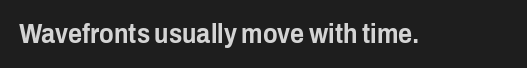
{"italic": "no", "underline": "no", "letter_spacing": "normal", "letter_spacing_em": 0.0, "glyph_px": 27}
